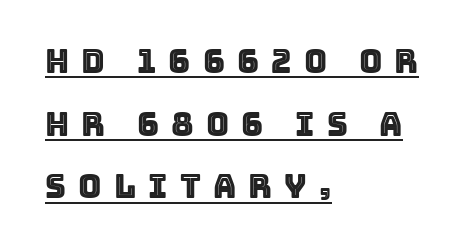
Q: Is the text italic (slanted)? A: No, it is upright.
Q: Is the text underlined? A: Yes.
Q: How is the paragraph aligned? A: Left-aligned.
Q: Is the spacing between letters normal or unusually wide? A: Unusually wide.
Q: Is the spacing between lines tight, normal or loose? A: Loose.
Q: Width (condensed, normal, or wide)? A: Normal.
Q: x-height? A: Large.
Q: Monospaced? A: No.
